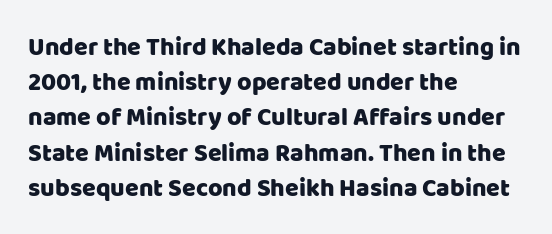
{"italic": "no", "underline": "no", "align": "left", "line_spacing": "normal", "line_spacing_ratio": 1.41, "letter_spacing": "normal", "letter_spacing_em": 0.0, "glyph_px": 25}
